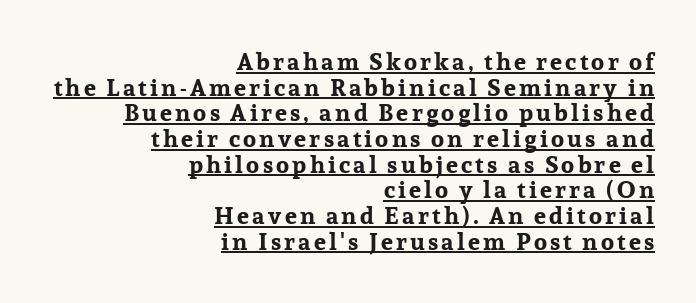
{"italic": "no", "bold": "yes", "underline": "yes", "align": "right", "line_spacing": "tight", "line_spacing_ratio": 1.07, "glyph_px": 24}
